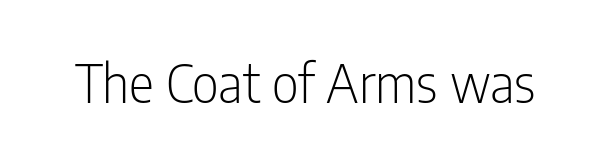
How are the letters spaced? Ordinarily, with no added tracking. Note: no serifs on the glyphs. The space beneath each line is pristine and unruled. Varying glyph widths throughout — classic text-font behaviour. The letters stand upright; this is a roman face.
